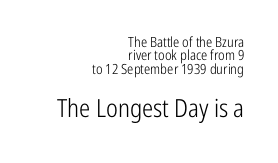
Q: Is the text bold? A: No.
Q: Is the text italic (slanted)? A: No, it is upright.
Q: Is the text underlined? A: No.
Q: How is the paragraph aligned? A: Right-aligned.
Q: Is the spacing between letters normal or unusually wide? A: Normal.
Q: Is the spacing between lines tight, normal or loose? A: Tight.
Q: Which block of text is set in a larger size, the first (top) or the second (bottom)? A: The second (bottom) one.
